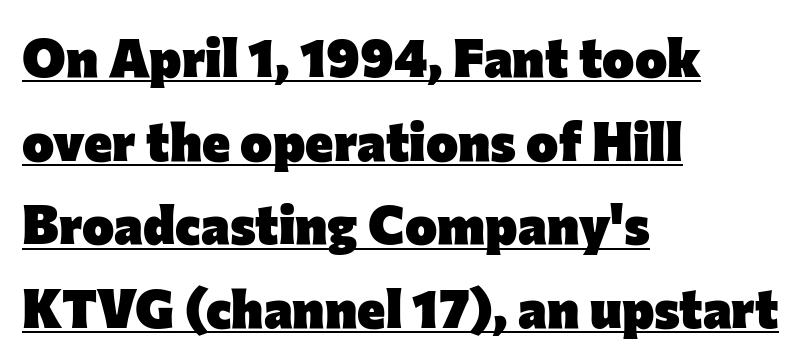
The image shows 54 px heavy sans-serif type, upright; set left-aligned, normal line spacing (1.55x), normal letter spacing, underlined; low stroke contrast and a medium x-height.
